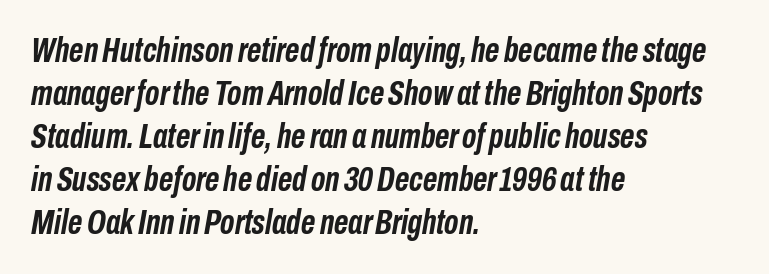
{"italic": "yes", "lean": "right", "slant_degrees": 10, "bold": "yes", "weight": "semibold", "width": "condensed", "stroke_contrast": "low", "x_height": "medium", "monospaced": "no", "underline": "no", "align": "left", "line_spacing_ratio": 1.23, "letter_spacing": "normal", "letter_spacing_em": 0.0, "glyph_px": 35}
